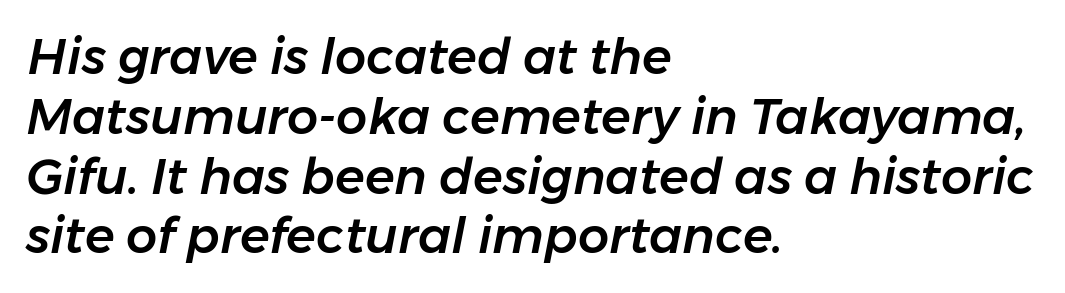
Q: Is the text italic (slanted)? A: Yes, it leans right by about 11 degrees.
Q: Is the text underlined? A: No.
Q: How is the paragraph aligned? A: Left-aligned.
Q: Is the spacing between letters normal or unusually wide? A: Normal.
Q: Width (condensed, normal, or wide)? A: Normal.
Q: Stroke contrast? A: Low.
Q: x-height? A: Medium.
Q: Monospaced? A: No.
